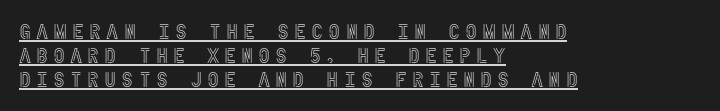
The image shows 21 px text type, upright; set left-aligned, tight line spacing (1.14x), unusually wide letter spacing (+0.23 em), underlined.
